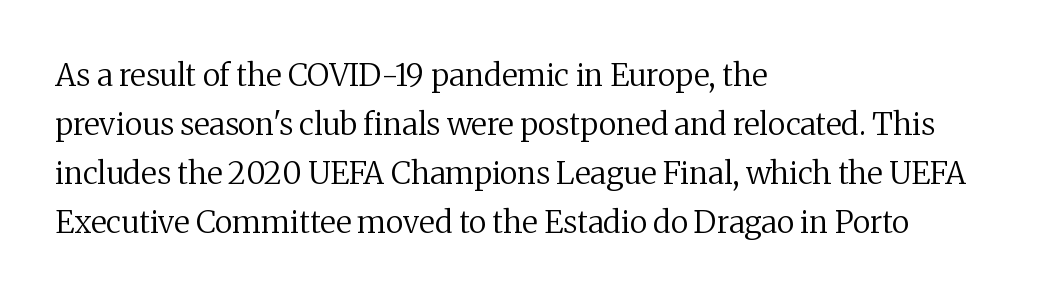
{"serif": "yes", "italic": "no", "bold": "no", "weight": "regular", "width": "normal", "stroke_contrast": "medium", "x_height": "medium", "monospaced": "no", "underline": "no", "align": "left", "line_spacing": "normal", "line_spacing_ratio": 1.58, "letter_spacing": "normal", "letter_spacing_em": 0.0, "glyph_px": 31}
